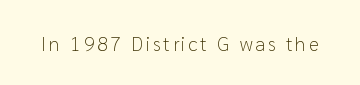
The image shows 20 px text type, upright; set not underlined.
